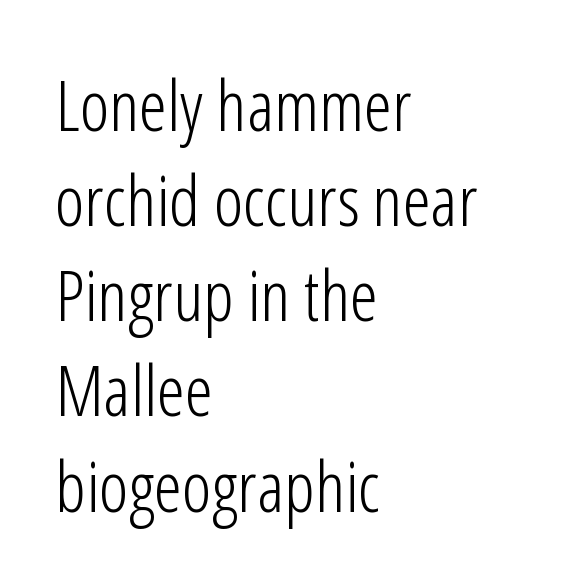
This sample uses plain, unmodified letter spacing. Reading down the column, the eye jumps a familiar distance to each next line. Any mark beneath the type? The region is blank. The weight would be labelled regular, book, light, or lighter still. This rendering employs a face without finishing strokes, i.e., a sans-serif.
